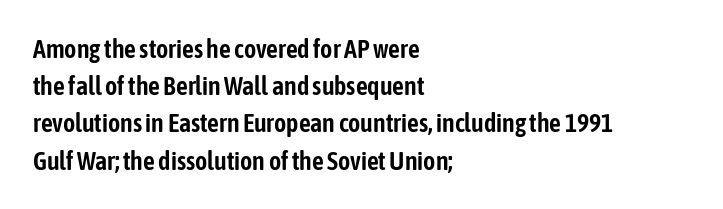
The image shows 26 px text type, upright; set left-aligned, normal line spacing (1.43x), normal letter spacing, not underlined.
